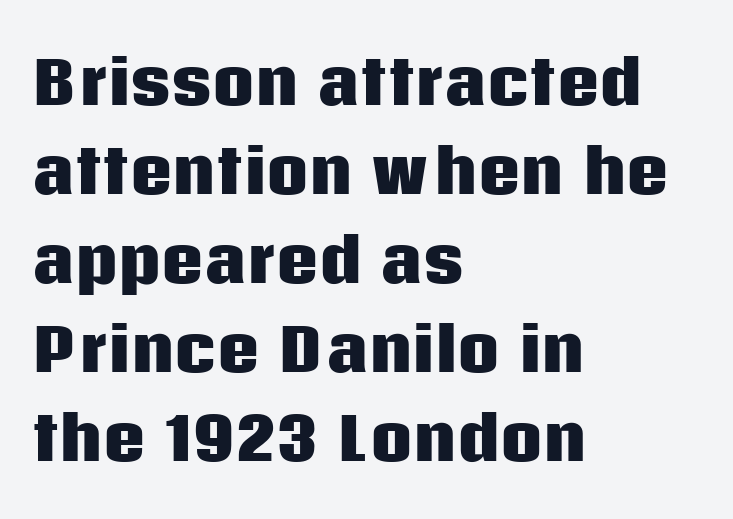
{"serif": "no", "italic": "no", "bold": "yes", "weight": "heavy", "width": "normal", "stroke_contrast": "low", "x_height": "large", "monospaced": "no", "underline": "no", "align": "left", "line_spacing": "normal", "line_spacing_ratio": 1.51, "letter_spacing": "normal", "letter_spacing_em": 0.0, "glyph_px": 59}
